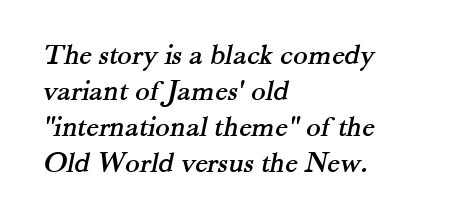
Note the varied advance widths — an 'i' is clearly narrower than an 'm'. Underlining? Definitely not there. Compared with a centered layout, this one pins lines to the left instead. Students, note that the glyphs here touch the page at normal intervals. The letters carry serifs — small finishing strokes at the ends of their stems.
